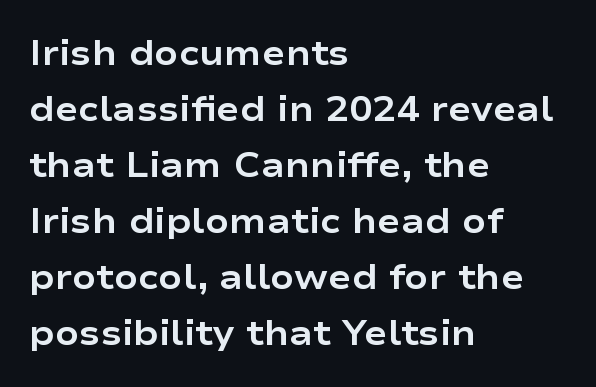
The type is set solid horizontally, with unmodified tracking. The strokes are fattened all the way to bold. This rendering employs a face without finishing strokes, i.e., a sans-serif. Proportional: the letters do not fall into vertical columns. Every stem runs plumb, perpendicular to the baseline.
